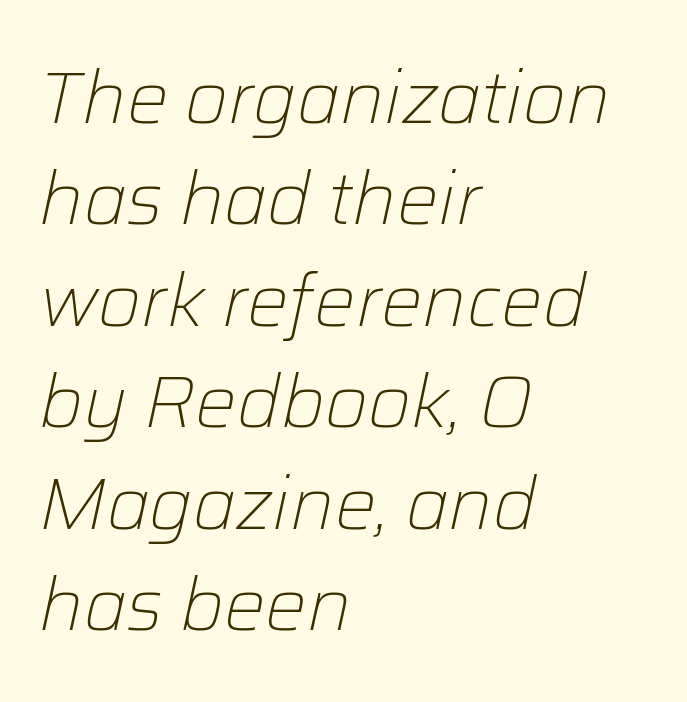
Q: Is the text bold? A: No.
Q: Is the text italic (slanted)? A: Yes, it leans right by about 12 degrees.
Q: Is the text underlined? A: No.
Q: How is the paragraph aligned? A: Left-aligned.
Q: Is the spacing between letters normal or unusually wide? A: Normal.
Q: Is the spacing between lines tight, normal or loose? A: Normal.
Q: Width (condensed, normal, or wide)? A: Normal.
Q: Stroke contrast? A: Low.
Q: x-height? A: Medium.
Q: Monospaced? A: No.
